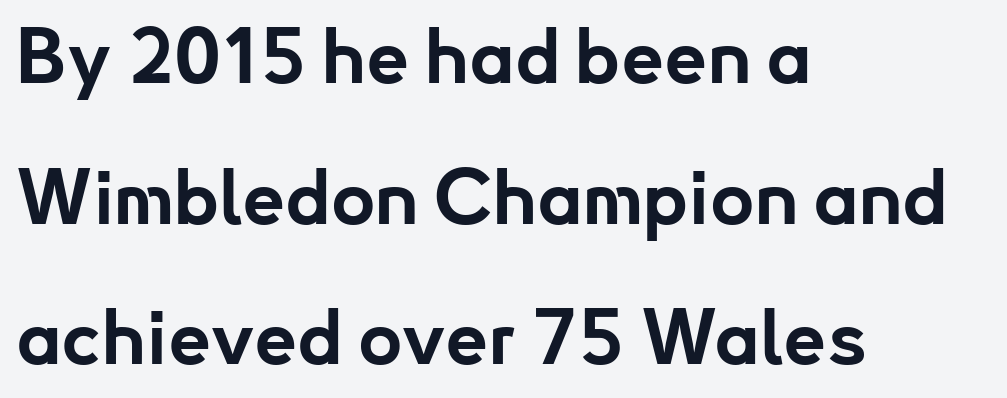
{"serif": "no", "italic": "no", "bold": "yes", "weight": "bold", "width": "normal", "stroke_contrast": "low", "x_height": "small", "monospaced": "no", "underline": "no", "align": "left", "line_spacing_ratio": 1.85, "letter_spacing": "normal", "letter_spacing_em": 0.0, "glyph_px": 76}
